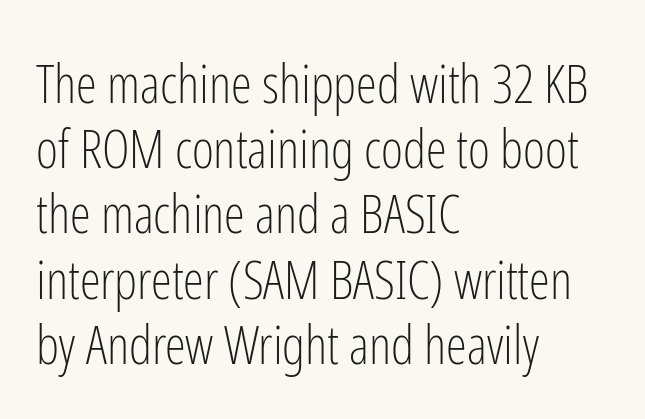
Q: Is the text bold? A: No.
Q: Is the text italic (slanted)? A: No, it is upright.
Q: Is the typeface a serif or a sans-serif typeface? A: Sans-serif.
Q: Is the text underlined? A: No.
Q: How is the paragraph aligned? A: Left-aligned.
Q: Is the spacing between letters normal or unusually wide? A: Normal.
Q: Width (condensed, normal, or wide)? A: Condensed.
Q: Stroke contrast? A: Low.
Q: x-height? A: Medium.
Q: Monospaced? A: No.
